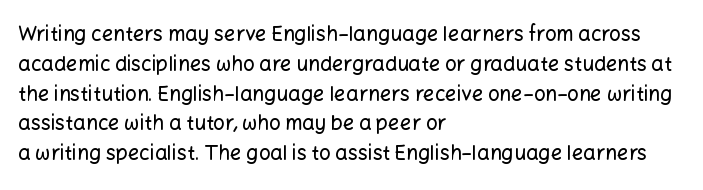
Notice how descenders clear the ascenders below comfortably — that's standard leading. In terms of letterspacing, this is plain default setting. Descender tails drop into unmarked territory. Layout note: lines flush left. The typography opts for an upright posture over an oblique one.
